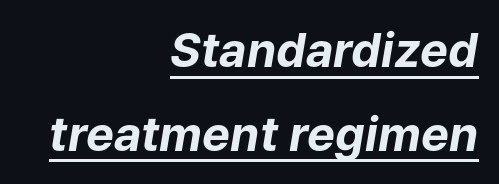
Q: Is the text bold? A: Yes.
Q: Is the text italic (slanted)? A: Yes, it leans right by about 9 degrees.
Q: Is the text underlined? A: Yes.
Q: How is the paragraph aligned? A: Right-aligned.
Q: Is the spacing between letters normal or unusually wide? A: Normal.
Q: Width (condensed, normal, or wide)? A: Normal.
Q: Stroke contrast? A: Low.
Q: x-height? A: Medium.
Q: Monospaced? A: No.
